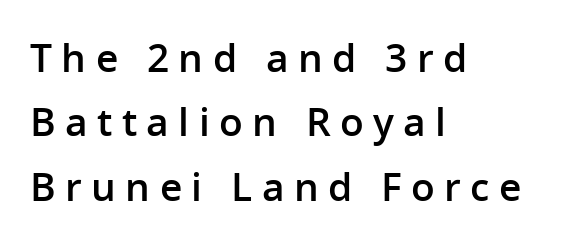
Q: Is the text bold? A: Semi-bold.
Q: Is the text italic (slanted)? A: No, it is upright.
Q: Is the typeface a serif or a sans-serif typeface? A: Sans-serif.
Q: Is the text underlined? A: No.
Q: How is the paragraph aligned? A: Left-aligned.
Q: Is the spacing between letters normal or unusually wide? A: Unusually wide.
Q: Is the spacing between lines tight, normal or loose? A: Normal.
Q: Width (condensed, normal, or wide)? A: Normal.
Q: Stroke contrast? A: Low.
Q: x-height? A: Medium.
Q: Monospaced? A: No.
